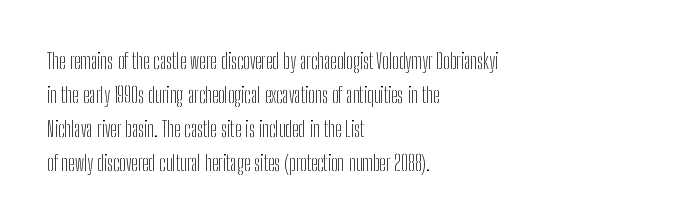
The image shows 22 px text type, upright; set left-aligned, normal line spacing (1.55x), normal letter spacing, not underlined.
